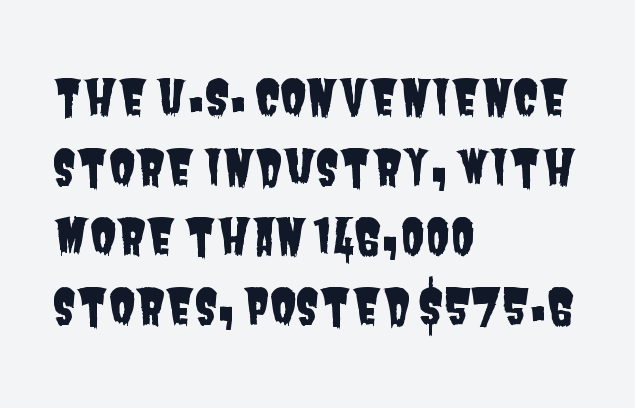
Q: Is the typeface a serif or a sans-serif typeface? A: Sans-serif.
Q: Is the text underlined? A: No.
Q: How is the paragraph aligned? A: Left-aligned.
Q: Is the spacing between letters normal or unusually wide? A: Normal.
Q: Is the spacing between lines tight, normal or loose? A: Normal.
Q: Width (condensed, normal, or wide)? A: Condensed.
Q: Stroke contrast? A: Low.
Q: x-height? A: Large.
Q: Monospaced? A: No.
